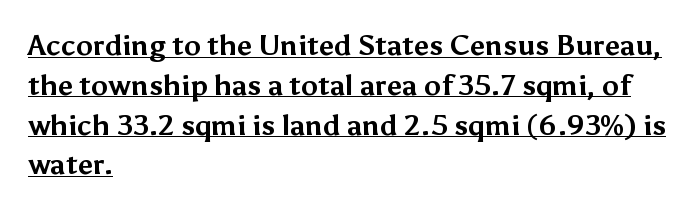
{"serif": "no", "italic": "no", "bold": "yes", "weight": "bold", "width": "normal", "stroke_contrast": "medium", "x_height": "medium", "monospaced": "no", "underline": "yes", "align": "left", "line_spacing": "normal", "line_spacing_ratio": 1.42, "letter_spacing": "normal", "letter_spacing_em": 0.0, "glyph_px": 28}
